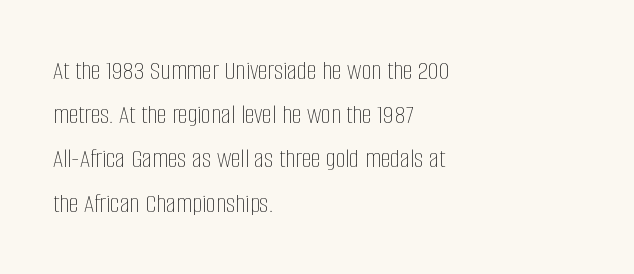
The image shows 28 px thin, condensed type, upright; set left-aligned, normal line spacing (1.58x), normal letter spacing, not underlined; low stroke contrast and a large x-height.
